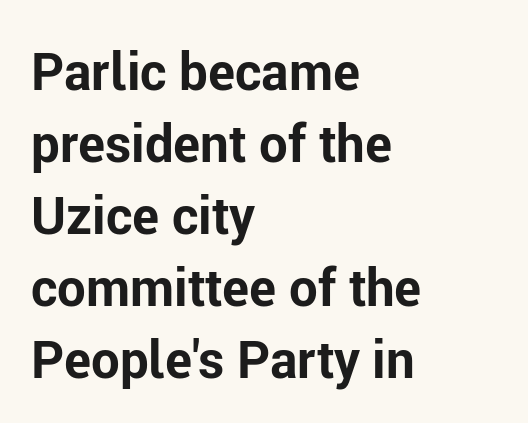
A bare baseline throughout the passage. Teacher's note: observe the even left margin — that is flush-left alignment. The type family on display is of the sans-serif kind. The passage shown stacks its lines at a standard gap. Character widths vary here, with narrow letters taking less room than wide ones. Is the letter spacing exaggerated? No — it looks like the ordinary default.
